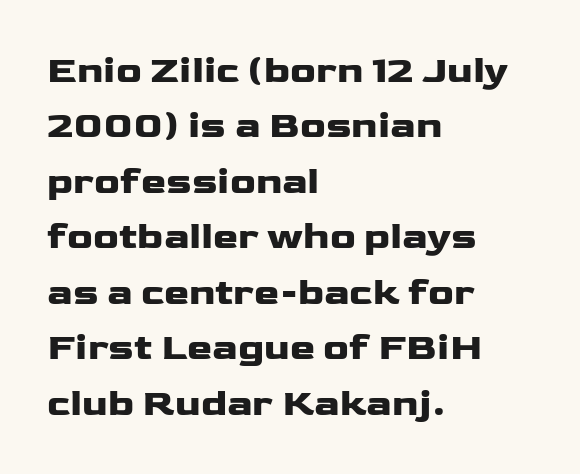
The image shows 38 px heavy, wide sans-serif type, upright; set left-aligned, normal line spacing (1.46x), normal letter spacing, not underlined; low stroke contrast and a medium x-height.
